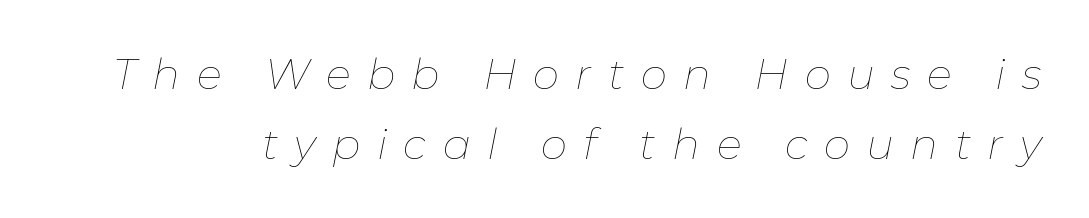
Q: Is the text bold? A: No.
Q: Is the text italic (slanted)? A: Yes, it leans right by about 11 degrees.
Q: Is the text underlined? A: No.
Q: Is the spacing between letters normal or unusually wide? A: Unusually wide.
Q: Is the spacing between lines tight, normal or loose? A: Normal.
Q: Width (condensed, normal, or wide)? A: Normal.
Q: Stroke contrast? A: Low.
Q: x-height? A: Medium.
Q: Monospaced? A: No.
